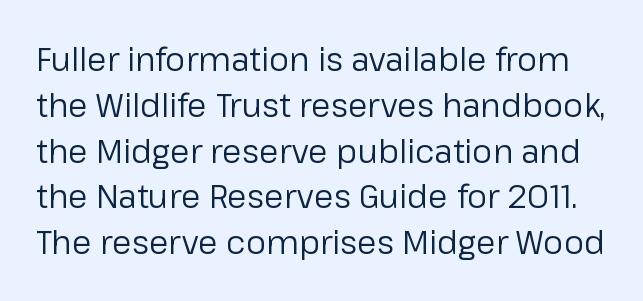
{"serif": "no", "italic": "no", "bold": "no", "weight": "regular", "width": "normal", "stroke_contrast": "low", "x_height": "medium", "monospaced": "no", "underline": "no", "line_spacing": "normal", "line_spacing_ratio": 1.43, "letter_spacing": "normal", "letter_spacing_em": 0.0, "glyph_px": 32}
